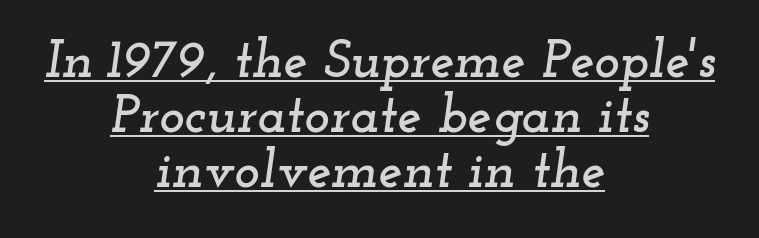
The image shows 54 px wide serif type, italic (leaning right); set centered, tight line spacing (1.02x), normal letter spacing, underlined; low stroke contrast and a small x-height.
